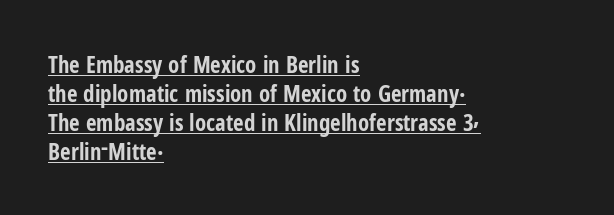
Q: Is the text bold? A: Yes.
Q: Is the text italic (slanted)? A: No, it is upright.
Q: Is the text underlined? A: Yes.
Q: How is the paragraph aligned? A: Left-aligned.
Q: Is the spacing between letters normal or unusually wide? A: Normal.
Q: Is the spacing between lines tight, normal or loose? A: Normal.
